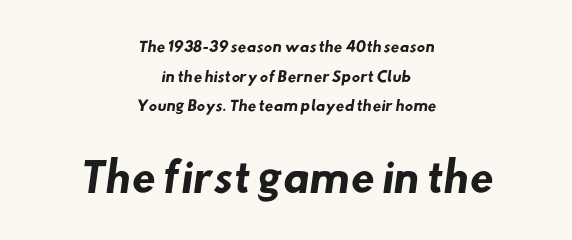
The image shows 39 px heavy sans-serif type; set centered, loose line spacing (2.11x), normal letter spacing, not underlined; the second (bottom) block is 2.79x larger; low stroke contrast and a small x-height.
